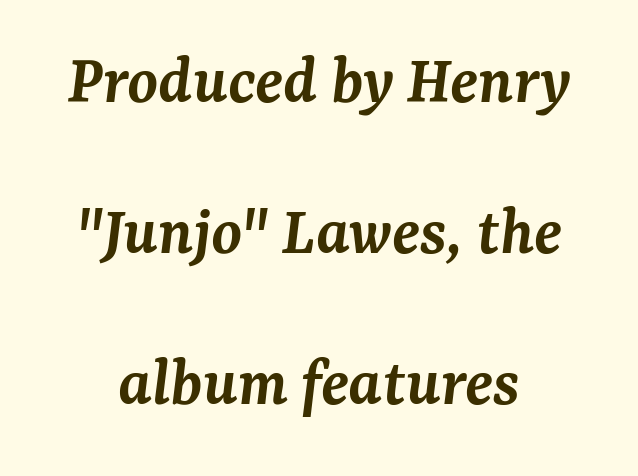
The image shows 70 px semibold serif type, italic (leaning right); set centered, loose line spacing (2.16x), normal letter spacing, not underlined; medium stroke contrast and a medium x-height.
